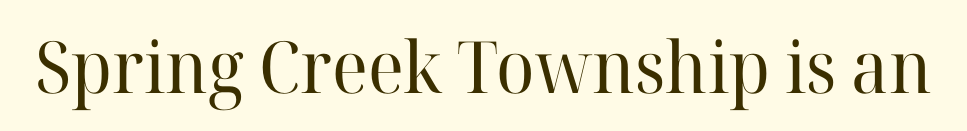
The image shows 72 px regular-weight serif type, upright; set normal letter spacing, not underlined; high stroke contrast and a medium x-height.
